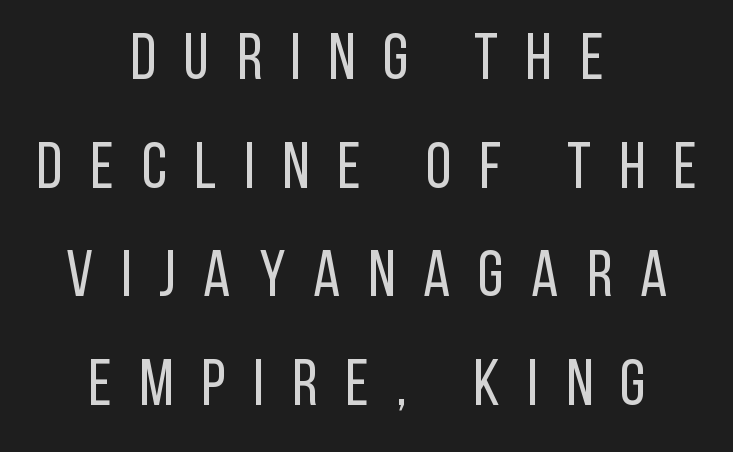
The image shows 65 px regular-weight, condensed sans-serif type, upright; set centered, normal line spacing (1.67x), unusually wide letter spacing (+0.43 em), not underlined; low stroke contrast and a large x-height.
